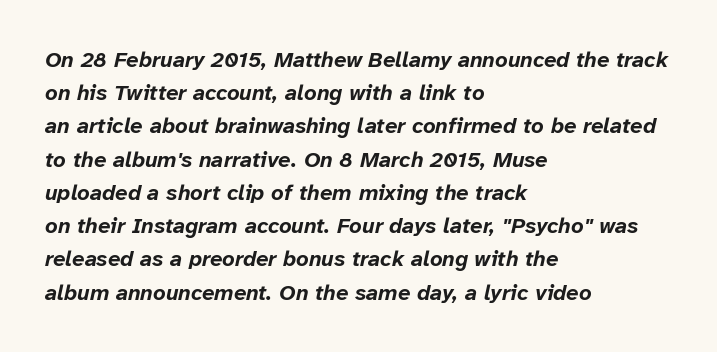
The image shows 22 px bold type, italic (leaning right); set left-aligned, normal line spacing (1.51x), normal letter spacing, not underlined.
